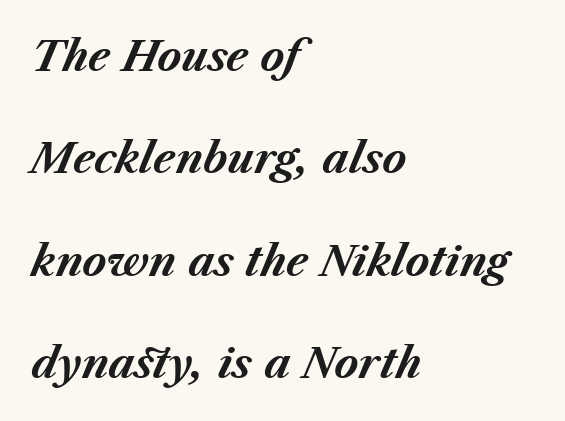
Q: Is the text bold? A: Yes.
Q: Is the text italic (slanted)? A: Yes, it leans right by about 23 degrees.
Q: Is the text underlined? A: No.
Q: How is the paragraph aligned? A: Left-aligned.
Q: Is the spacing between letters normal or unusually wide? A: Normal.
Q: Is the spacing between lines tight, normal or loose? A: Loose.
Q: Width (condensed, normal, or wide)? A: Normal.
Q: Stroke contrast? A: Medium.
Q: x-height? A: Medium.
Q: Monospaced? A: No.
